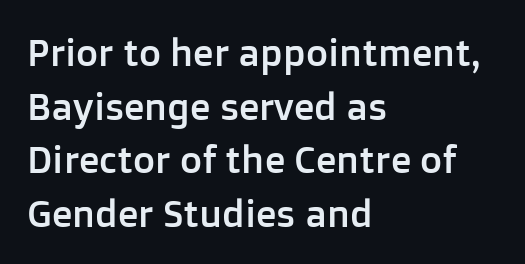
Q: Is the text italic (slanted)? A: No, it is upright.
Q: Is the typeface a serif or a sans-serif typeface? A: Sans-serif.
Q: Is the text underlined? A: No.
Q: How is the paragraph aligned? A: Left-aligned.
Q: Is the spacing between letters normal or unusually wide? A: Normal.
Q: Is the spacing between lines tight, normal or loose? A: Normal.
Q: Width (condensed, normal, or wide)? A: Normal.
Q: Stroke contrast? A: Low.
Q: x-height? A: Medium.
Q: Monospaced? A: No.
